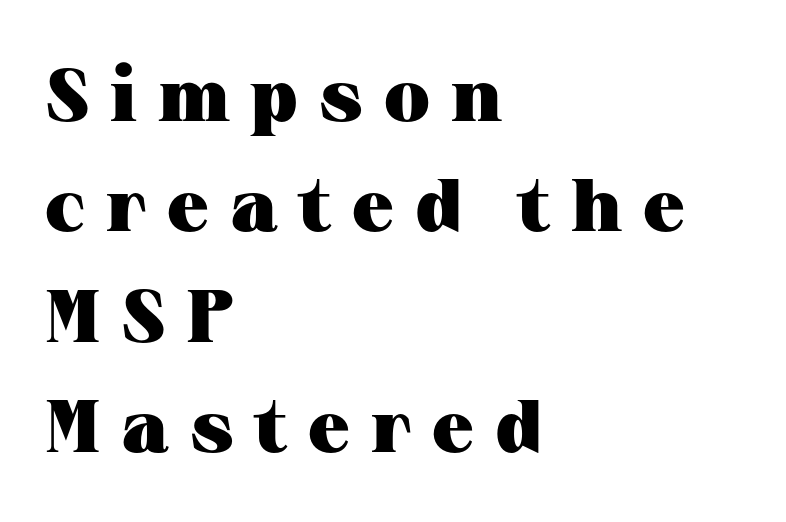
These lines are rendered in a variable-pitch font. Notice how descenders clear the ascenders below comfortably — that's standard leading. The compositor pushed each line to the left boundary. Descender tails drop into unmarked territory. Observe the wide spacing: letters keep a clear distance from each other. A typesetter would label this face a serif.
